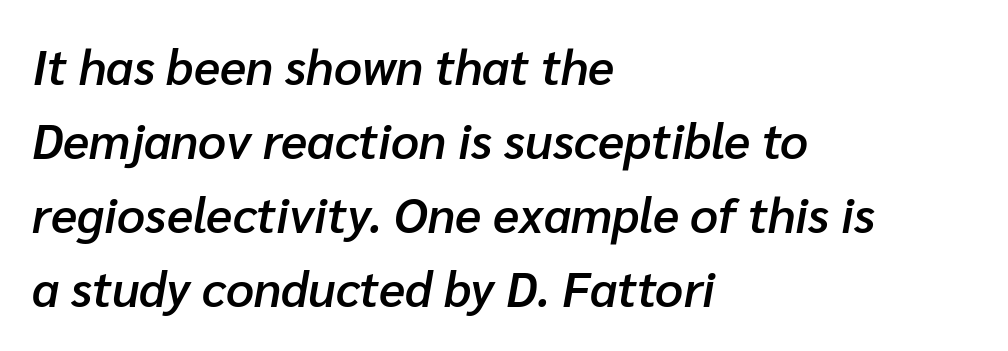
Q: Is the text bold? A: Semi-bold.
Q: Is the text italic (slanted)? A: Yes, it leans right by about 10 degrees.
Q: Is the text underlined? A: No.
Q: How is the paragraph aligned? A: Left-aligned.
Q: Is the spacing between letters normal or unusually wide? A: Normal.
Q: Is the spacing between lines tight, normal or loose? A: Normal.
Q: Width (condensed, normal, or wide)? A: Normal.
Q: Stroke contrast? A: Low.
Q: x-height? A: Medium.
Q: Monospaced? A: No.
